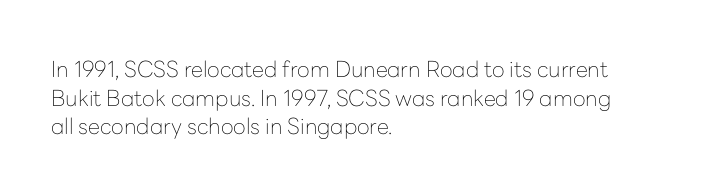
Check the space under the baseline: it is left empty. Characters follow at the spacing the type designer built in. These glyphs show unthickened strokes, regular width or finer. This is the regular roman posture of the typeface. A typesetter would call this leading conventional body-copy spacing. The compositor pushed each line to the left boundary.
